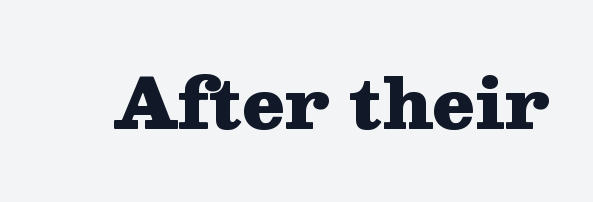
Q: Is the text bold? A: Yes.
Q: Is the text italic (slanted)? A: No, it is upright.
Q: Is the typeface a serif or a sans-serif typeface? A: Serif.
Q: Is the text underlined? A: No.
Q: Is the spacing between letters normal or unusually wide? A: Normal.
Q: Width (condensed, normal, or wide)? A: Wide.
Q: Stroke contrast? A: Medium.
Q: x-height? A: Medium.
Q: Monospaced? A: No.
